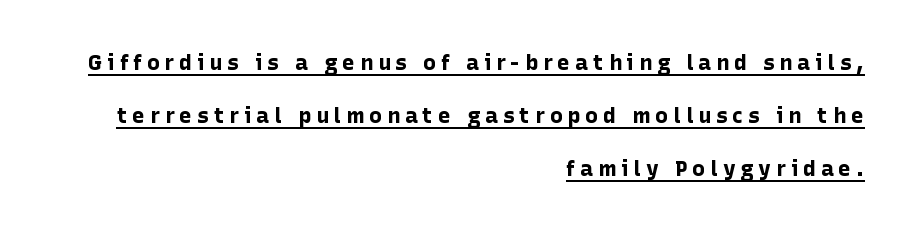
{"italic": "no", "bold": "yes", "underline": "yes", "align": "right", "line_spacing": "loose", "line_spacing_ratio": 2.41, "letter_spacing": "wide", "letter_spacing_em": 0.21, "glyph_px": 22}
